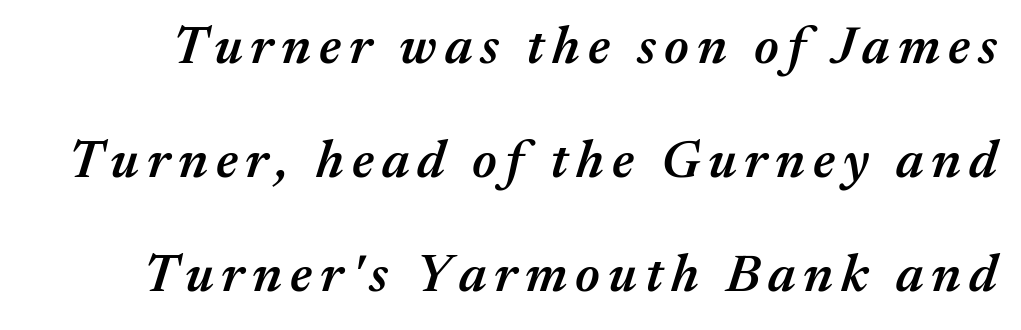
Q: Is the text bold? A: Semi-bold.
Q: Is the text italic (slanted)? A: Yes, it leans right by about 17 degrees.
Q: Is the text underlined? A: No.
Q: Is the spacing between lines tight, normal or loose? A: Loose.
Q: Width (condensed, normal, or wide)? A: Normal.
Q: Stroke contrast? A: Medium.
Q: x-height? A: Medium.
Q: Monospaced? A: No.
